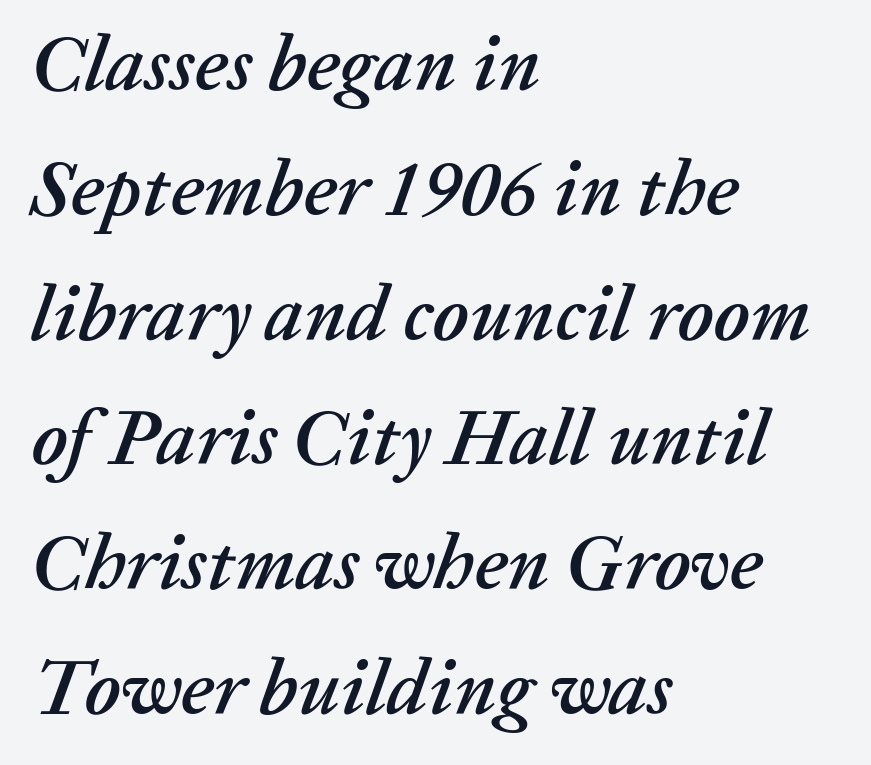
{"italic": "yes", "lean": "right", "slant_degrees": 20, "width": "normal", "stroke_contrast": "low", "x_height": "medium", "monospaced": "no", "underline": "no", "align": "left", "line_spacing": "normal", "line_spacing_ratio": 1.6, "letter_spacing": "normal", "letter_spacing_em": 0.0, "glyph_px": 78}
